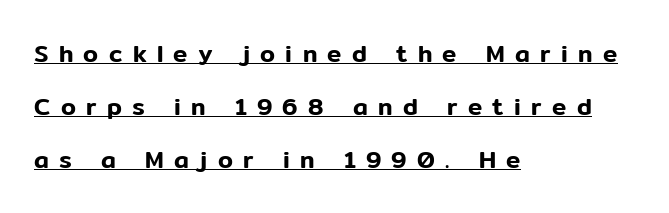
Glyph-to-glyph distance is far greater than everyday printed text. The words here are underlined. In terms of posture, this sample is upright. Quick note: interline space is abundant. One-word summary of the alignment: left.
